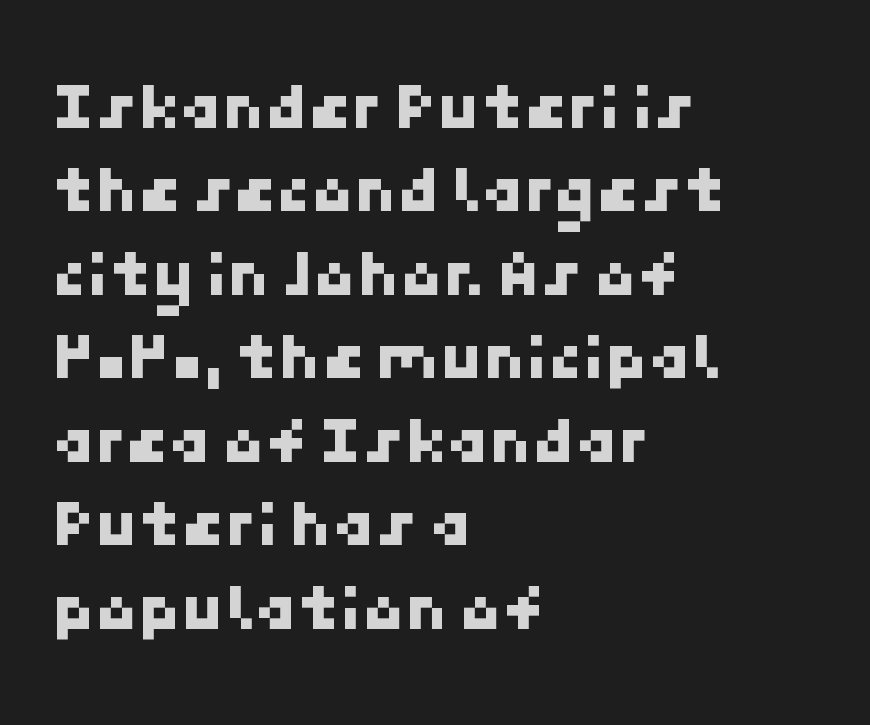
{"serif": "no", "width": "normal", "stroke_contrast": "low", "x_height": "medium", "underline": "no", "align": "left", "line_spacing_ratio": 1.21, "letter_spacing": "normal", "letter_spacing_em": 0.0, "glyph_px": 69}
